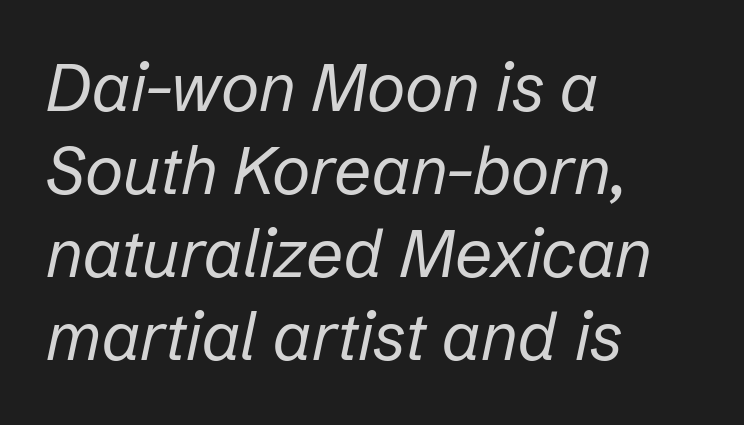
The image shows 66 px regular-weight type, italic (leaning right); set left-aligned, normal line spacing (1.26x), normal letter spacing, not underlined; low stroke contrast and a medium x-height.
